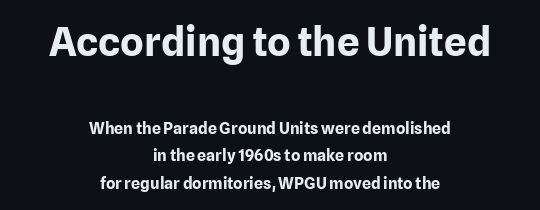
Nothing unusual about the tracking: characters are spaced as the font intends. The passage shown is not underscored anywhere. Here the designer chose a conventional face with non-uniform glyph widths. The whitespace from short lines is split evenly between both sides.
